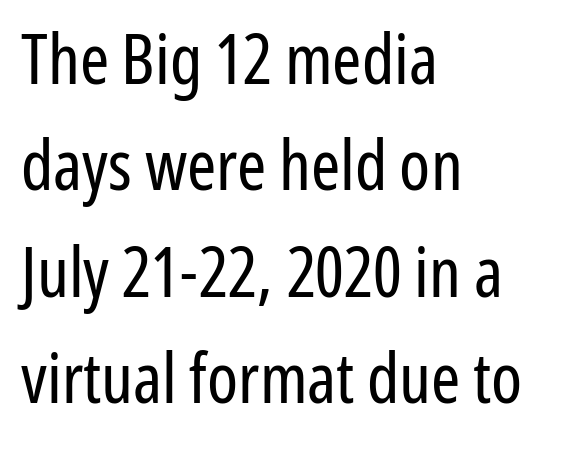
The image shows 70 px regular-weight, condensed sans-serif type, upright; set left-aligned, normal line spacing (1.52x), normal letter spacing, not underlined; low stroke contrast and a medium x-height.
